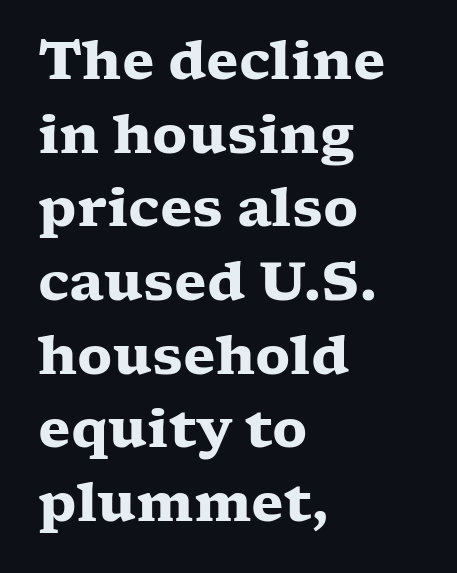
Q: Is the text bold? A: Yes.
Q: Is the text italic (slanted)? A: No, it is upright.
Q: Is the typeface a serif or a sans-serif typeface? A: Serif.
Q: Is the text underlined? A: No.
Q: How is the paragraph aligned? A: Left-aligned.
Q: Is the spacing between letters normal or unusually wide? A: Normal.
Q: Is the spacing between lines tight, normal or loose? A: Normal.
Q: Width (condensed, normal, or wide)? A: Wide.
Q: Stroke contrast? A: Low.
Q: x-height? A: Medium.
Q: Monospaced? A: No.
